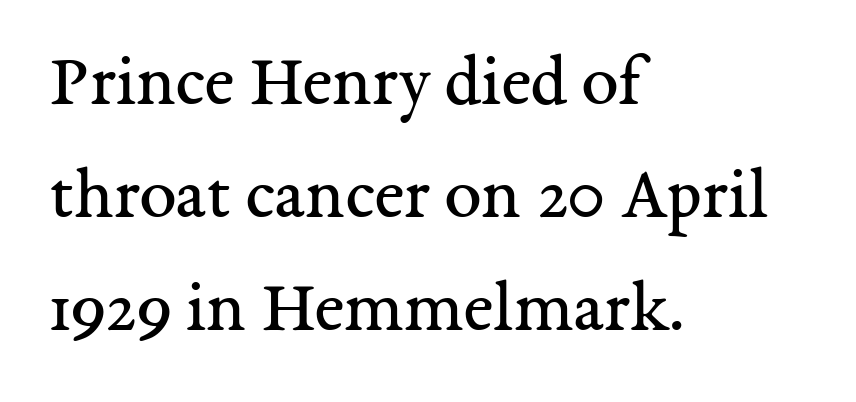
The image shows 74 px regular-weight serif type, upright; set left-aligned, normal line spacing (1.53x), normal letter spacing, not underlined; medium stroke contrast and a medium x-height.
